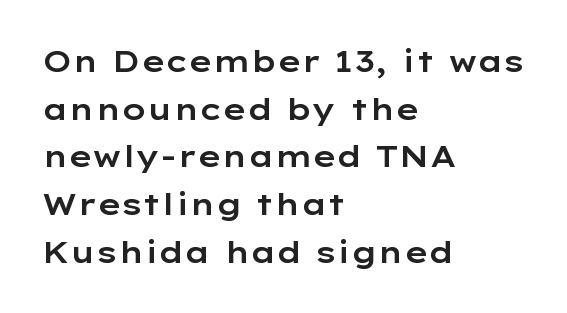
The tracking reads as untouched default to a designer's eye. You can tell it's not italic because the verticals are truly vertical. A student would call this left alignment; a typographer would say flush left, rag right. The passage shown is typed in a proportional face where columns would drift. Line spacing here is normal.
